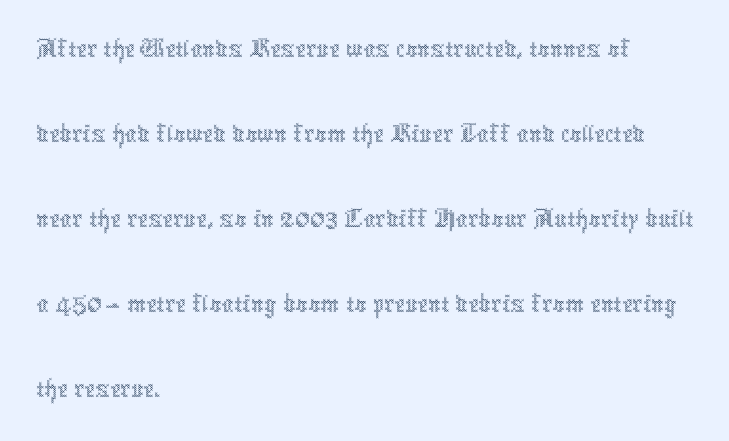
{"italic": "no", "bold": "no", "weight": "thin", "width": "condensed", "x_height": "medium", "monospaced": "no", "underline": "no", "align": "left", "line_spacing": "normal", "line_spacing_ratio": 1.44, "letter_spacing": "normal", "letter_spacing_em": 0.0, "glyph_px": 59}
